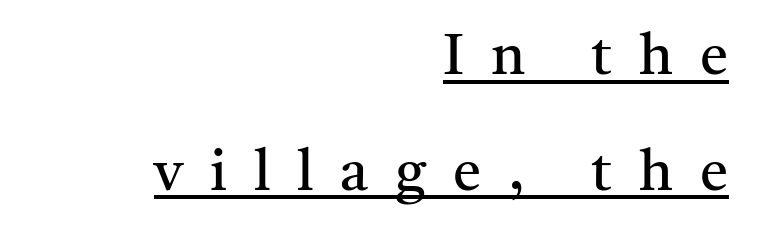
Q: Is the text bold? A: No.
Q: Is the text italic (slanted)? A: No, it is upright.
Q: Is the typeface a serif or a sans-serif typeface? A: Serif.
Q: Is the text underlined? A: Yes.
Q: How is the paragraph aligned? A: Right-aligned.
Q: Is the spacing between letters normal or unusually wide? A: Unusually wide.
Q: Is the spacing between lines tight, normal or loose? A: Loose.
Q: Width (condensed, normal, or wide)? A: Normal.
Q: Stroke contrast? A: Medium.
Q: x-height? A: Medium.
Q: Monospaced? A: No.
